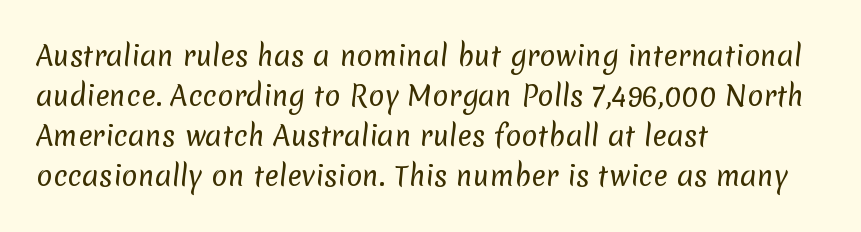
{"bold": "no", "underline": "no", "align": "left", "line_spacing": "normal", "line_spacing_ratio": 1.48, "letter_spacing": "normal", "letter_spacing_em": 0.0, "glyph_px": 27}
